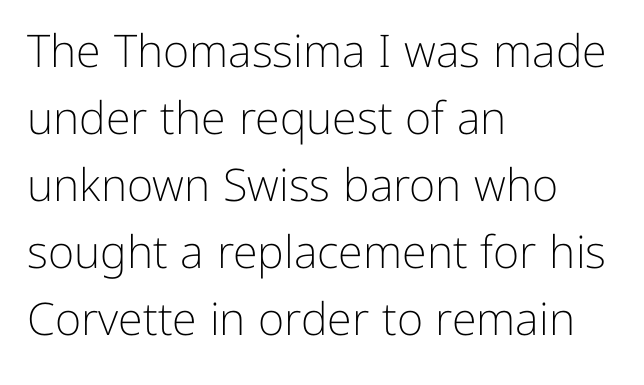
{"serif": "no", "italic": "no", "bold": "no", "weight": "light", "width": "normal", "stroke_contrast": "low", "x_height": "medium", "monospaced": "no", "underline": "no", "align": "left", "line_spacing": "normal", "line_spacing_ratio": 1.49, "letter_spacing": "normal", "letter_spacing_em": 0.0, "glyph_px": 45}
